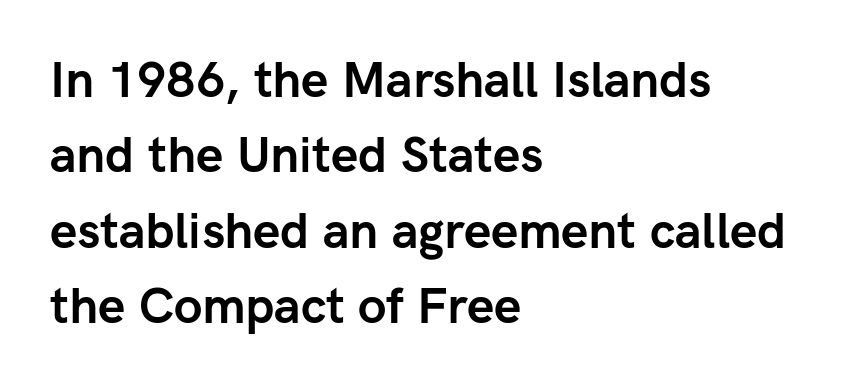
Q: Is the text bold? A: Yes.
Q: Is the text italic (slanted)? A: No, it is upright.
Q: Is the typeface a serif or a sans-serif typeface? A: Sans-serif.
Q: Is the text underlined? A: No.
Q: How is the paragraph aligned? A: Left-aligned.
Q: Is the spacing between letters normal or unusually wide? A: Normal.
Q: Is the spacing between lines tight, normal or loose? A: Normal.
Q: Width (condensed, normal, or wide)? A: Normal.
Q: Stroke contrast? A: Low.
Q: x-height? A: Medium.
Q: Monospaced? A: No.
